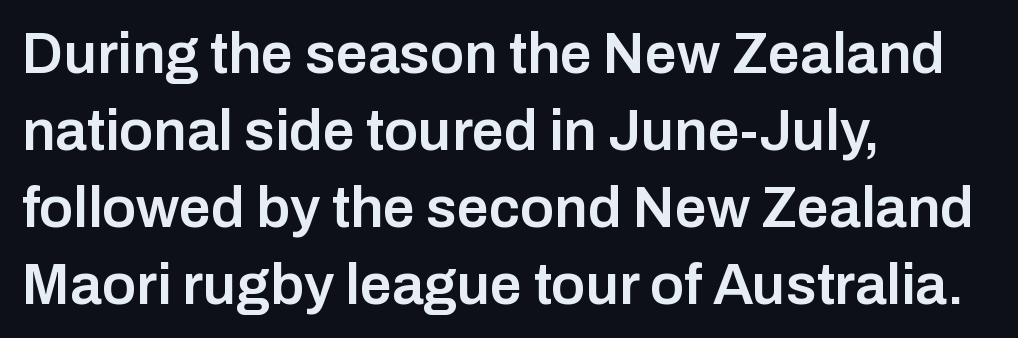
{"serif": "no", "italic": "no", "bold": "semi", "weight": "semibold", "width": "normal", "stroke_contrast": "low", "x_height": "medium", "monospaced": "no", "underline": "no", "align": "left", "line_spacing": "normal", "line_spacing_ratio": 1.35, "letter_spacing": "normal", "letter_spacing_em": 0.0, "glyph_px": 57}
